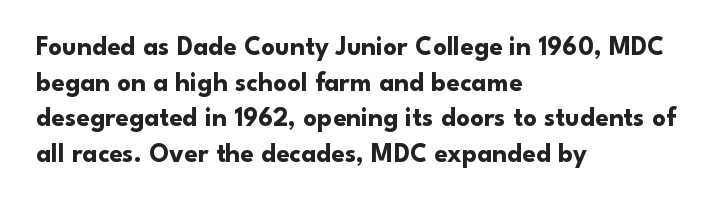
Q: Is the text bold? A: Yes.
Q: Is the text italic (slanted)? A: No, it is upright.
Q: Is the text underlined? A: No.
Q: How is the paragraph aligned? A: Left-aligned.
Q: Is the spacing between letters normal or unusually wide? A: Normal.
Q: Is the spacing between lines tight, normal or loose? A: Normal.
